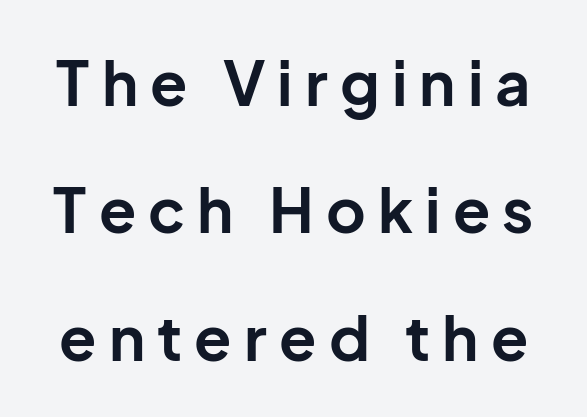
This is sans-serif lettering, the kind often seen on screens and signage. A dark, heavy texture on the line: the type is bold. This is roman type, the default non-slanted kind. The glyphs are unaccompanied by any horizontal stroke below them. Leading is clearly above the norm, producing a sparse column. A typesetter would call this heavily tracked-out type.
